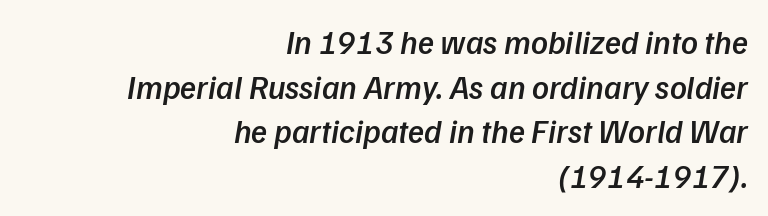
{"serif": "no", "bold": "semi", "weight": "semibold", "width": "normal", "stroke_contrast": "low", "x_height": "medium", "monospaced": "no", "underline": "no", "align": "right", "line_spacing": "normal", "line_spacing_ratio": 1.35, "letter_spacing": "normal", "letter_spacing_em": 0.0, "glyph_px": 33}
